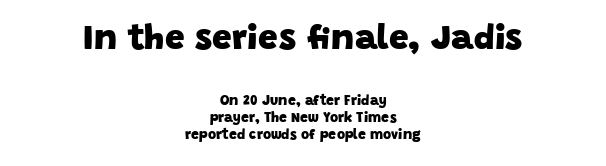
The image shows 35 px heavy sans-serif type; set centered, line spacing 1.22x, normal letter spacing, not underlined; the first (top) block is 2.5x larger; low stroke contrast and a large x-height.
